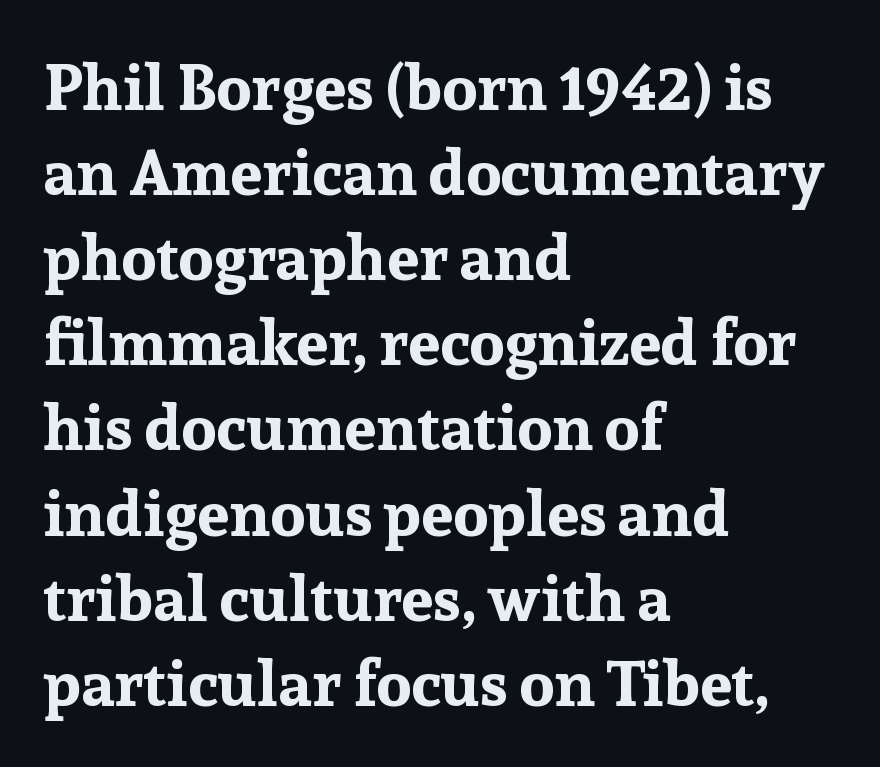
Q: Is the text bold? A: Yes.
Q: Is the text italic (slanted)? A: No, it is upright.
Q: Is the typeface a serif or a sans-serif typeface? A: Serif.
Q: Is the text underlined? A: No.
Q: How is the paragraph aligned? A: Left-aligned.
Q: Is the spacing between letters normal or unusually wide? A: Normal.
Q: Is the spacing between lines tight, normal or loose? A: Normal.
Q: Width (condensed, normal, or wide)? A: Normal.
Q: Stroke contrast? A: Low.
Q: x-height? A: Medium.
Q: Monospaced? A: No.
